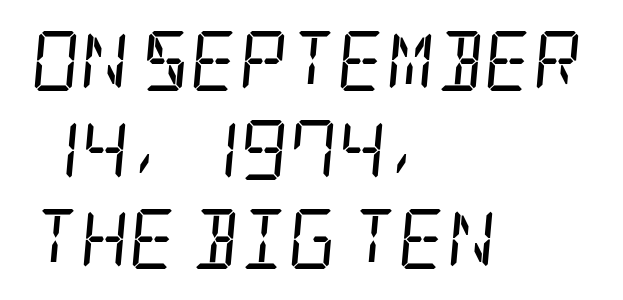
{"serif": "yes", "italic": "yes", "lean": "right", "slant_degrees": 5, "bold": "no", "weight": "regular", "width": "condensed", "stroke_contrast": "low", "x_height": "large", "underline": "no", "align": "left", "line_spacing": "normal", "line_spacing_ratio": 1.48, "letter_spacing": "normal", "letter_spacing_em": 0.0, "glyph_px": 60}
